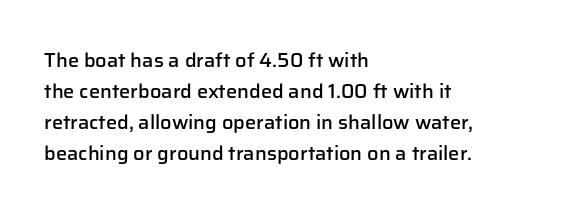
Q: Is the text bold? A: Semi-bold.
Q: Is the text italic (slanted)? A: No, it is upright.
Q: Is the text underlined? A: No.
Q: How is the paragraph aligned? A: Left-aligned.
Q: Is the spacing between letters normal or unusually wide? A: Normal.
Q: Is the spacing between lines tight, normal or loose? A: Normal.
